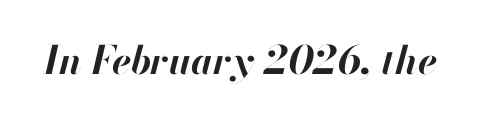
Q: Is the text bold? A: Yes.
Q: Is the text italic (slanted)? A: Yes, it leans right by about 13 degrees.
Q: Is the text underlined? A: No.
Q: Is the spacing between letters normal or unusually wide? A: Normal.
Q: Width (condensed, normal, or wide)? A: Normal.
Q: Stroke contrast? A: High.
Q: x-height? A: Small.
Q: Monospaced? A: No.
